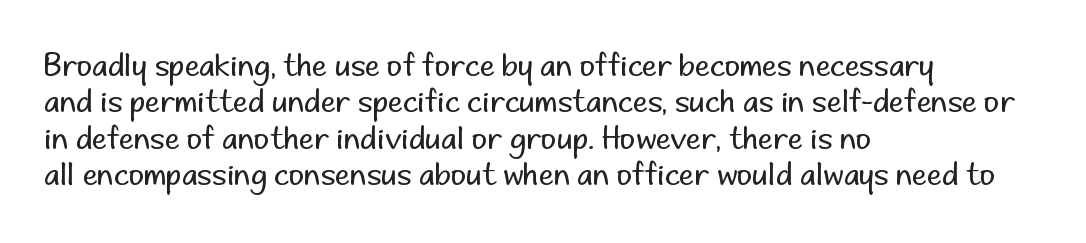
The image shows 30 px regular-weight sans-serif type, upright; set left-aligned, line spacing 1.21x, normal letter spacing, not underlined; low stroke contrast and a small x-height.
